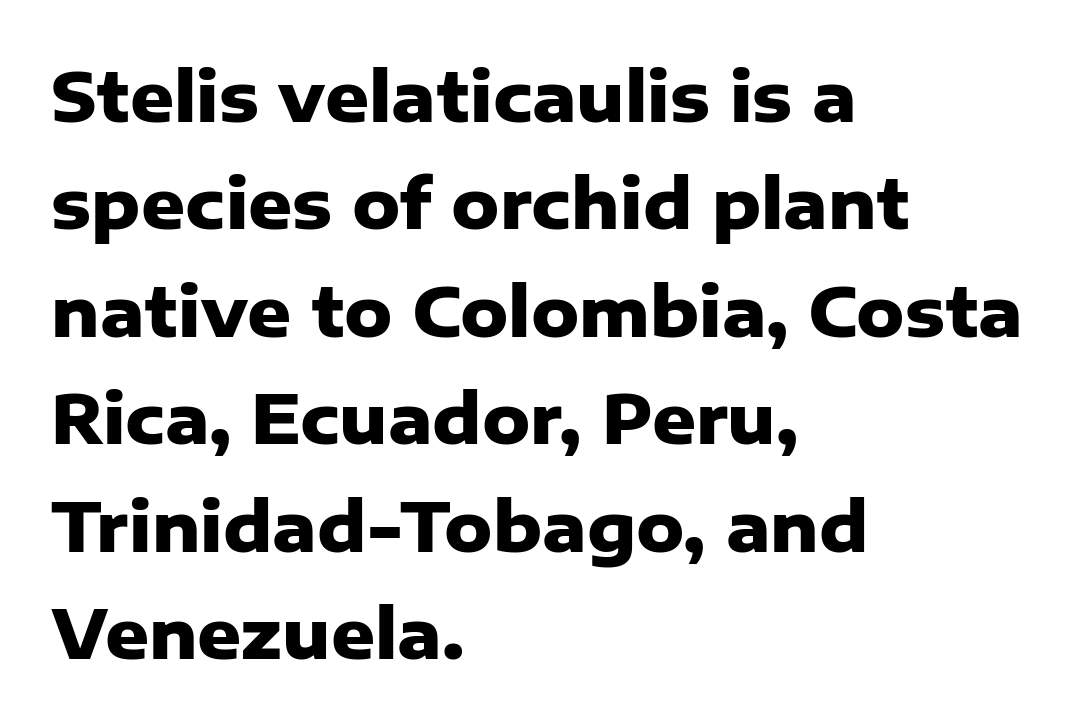
Q: Is the text bold? A: Yes.
Q: Is the text italic (slanted)? A: No, it is upright.
Q: Is the typeface a serif or a sans-serif typeface? A: Sans-serif.
Q: Is the text underlined? A: No.
Q: How is the paragraph aligned? A: Left-aligned.
Q: Is the spacing between letters normal or unusually wide? A: Normal.
Q: Is the spacing between lines tight, normal or loose? A: Normal.
Q: Width (condensed, normal, or wide)? A: Normal.
Q: Stroke contrast? A: Low.
Q: x-height? A: Medium.
Q: Monospaced? A: No.
